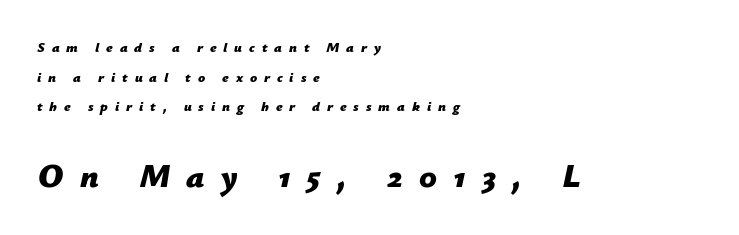
{"italic": "yes", "lean": "right", "slant_degrees": 12, "bold": "yes", "weight": "bold", "width": "normal", "stroke_contrast": "low", "x_height": "medium", "monospaced": "no", "underline": "no", "align": "left", "line_spacing": "loose", "line_spacing_ratio": 2.12, "letter_spacing": "wide", "letter_spacing_em": 0.49, "larger_block": "second", "size_ratio": 2.36, "glyph_px": 33}
